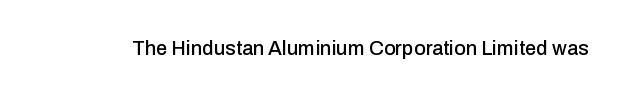
Q: Is the text italic (slanted)? A: No, it is upright.
Q: Is the text underlined? A: No.
Q: Is the spacing between letters normal or unusually wide? A: Normal.
